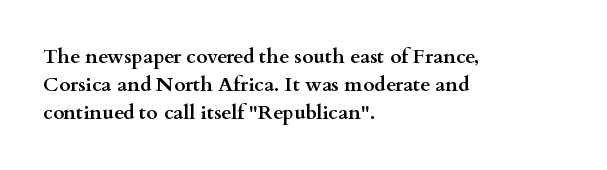
The image shows 20 px bold type, upright; set left-aligned, normal line spacing (1.39x), normal letter spacing, not underlined.
